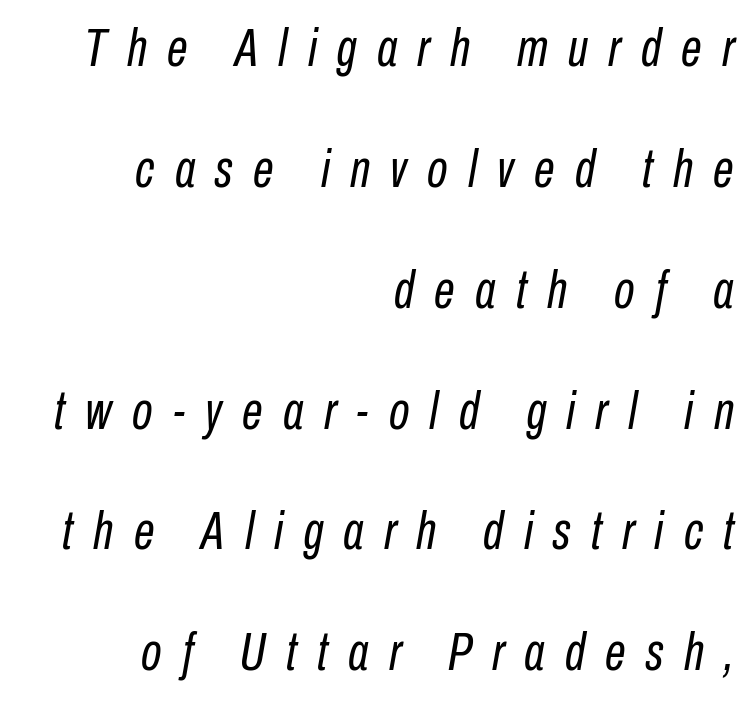
The image shows 53 px regular-weight, condensed type, italic (leaning right); set right-aligned, loose line spacing (2.28x), unusually wide letter spacing (+0.38 em), not underlined; low stroke contrast and a medium x-height.
